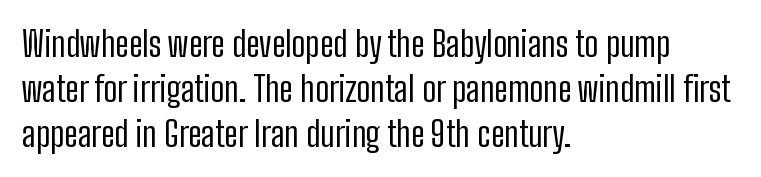
Q: Is the text bold? A: No.
Q: Is the text italic (slanted)? A: No, it is upright.
Q: Is the typeface a serif or a sans-serif typeface? A: Sans-serif.
Q: Is the text underlined? A: No.
Q: How is the paragraph aligned? A: Left-aligned.
Q: Is the spacing between letters normal or unusually wide? A: Normal.
Q: Is the spacing between lines tight, normal or loose? A: Normal.
Q: Width (condensed, normal, or wide)? A: Condensed.
Q: Stroke contrast? A: Low.
Q: x-height? A: Medium.
Q: Monospaced? A: No.
